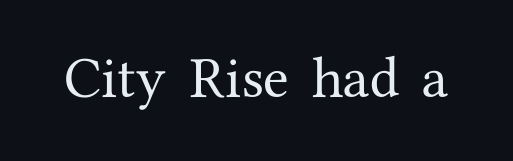
The image shows 47 px serif type, upright; set normal letter spacing, not underlined; medium stroke contrast and a medium x-height.
